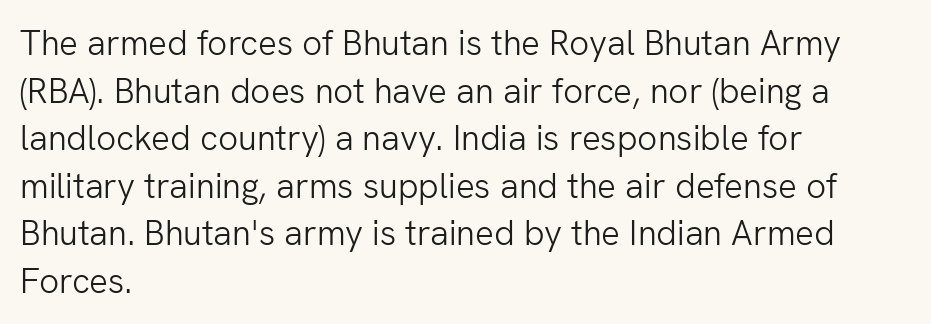
Q: Is the text bold? A: No.
Q: Is the text italic (slanted)? A: No, it is upright.
Q: Is the typeface a serif or a sans-serif typeface? A: Sans-serif.
Q: Is the text underlined? A: No.
Q: How is the paragraph aligned? A: Left-aligned.
Q: Is the spacing between letters normal or unusually wide? A: Normal.
Q: Is the spacing between lines tight, normal or loose? A: Normal.
Q: Width (condensed, normal, or wide)? A: Normal.
Q: Stroke contrast? A: Low.
Q: x-height? A: Medium.
Q: Monospaced? A: No.
